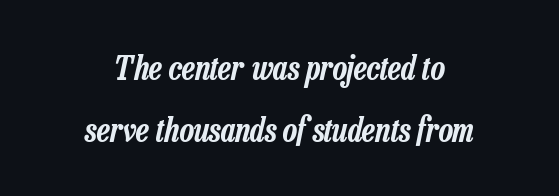
{"italic": "yes", "lean": "right", "slant_degrees": 13, "width": "condensed", "stroke_contrast": "low", "x_height": "medium", "monospaced": "no", "underline": "no", "align": "center", "line_spacing_ratio": 1.89, "letter_spacing": "normal", "letter_spacing_em": 0.0, "glyph_px": 33}
